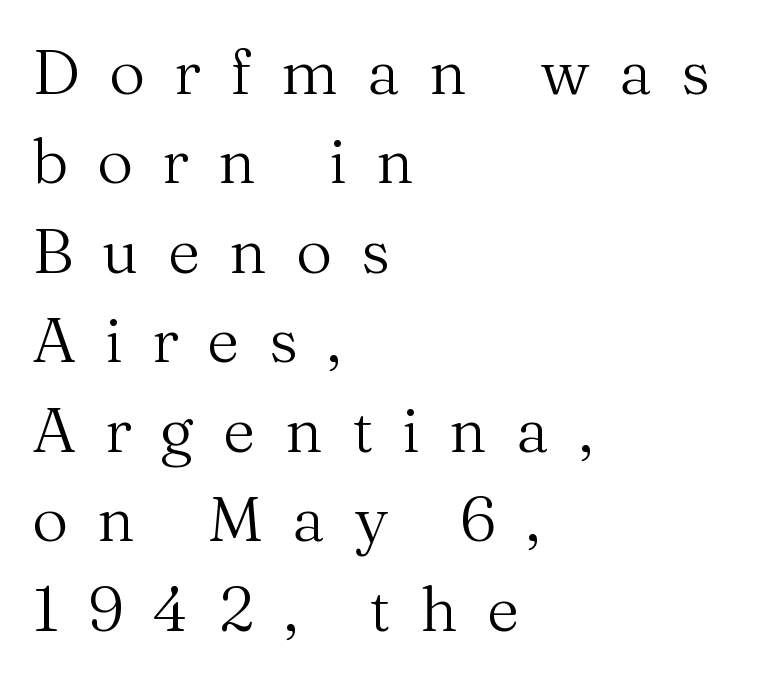
In terms of posture, this sample is upright. A light-to-regular cut is what we see here. The words here are not underlined. Does extra space separate the letters? Yes, quite a lot of it. Compared with a centered layout, this one pins lines to the left instead.
